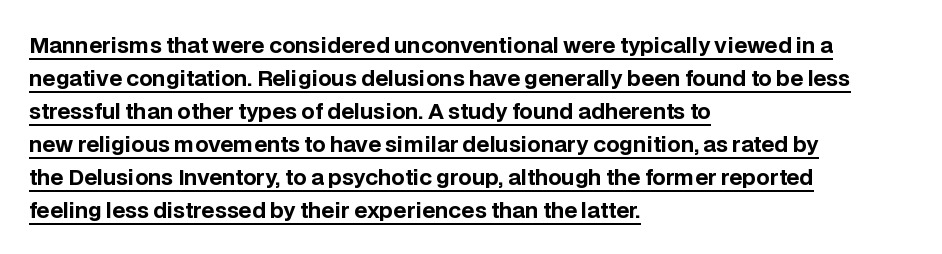
A full-strength bold gives these letters their thick strokes. Students, observe: this is what conventionally led text looks like. Beneath each row of characters lies a ruled line. Does the lettering tilt? It doesn't — this is upright. The type is set solid horizontally, with unmodified tracking.
